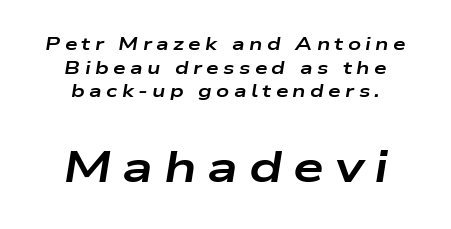
How would I describe the line gaps? Plain and ordinary. Caption: expanded tracking, letters set apart. Quick note: underline off. The passage shown is typed in a proportional face where columns would drift. The rendering positions every line midway between the sides.
